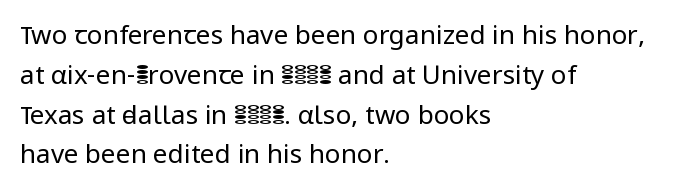
Nobody touched the tracking dial on this one. Line starts are locked; line ends wander. The block of text has a typical density, with ordinary space between rows. The glyphs are unaccompanied by any horizontal stroke below them. Notice how the stems are strictly vertical — no italics here. These glyphs show unthickened strokes, regular width or finer.
